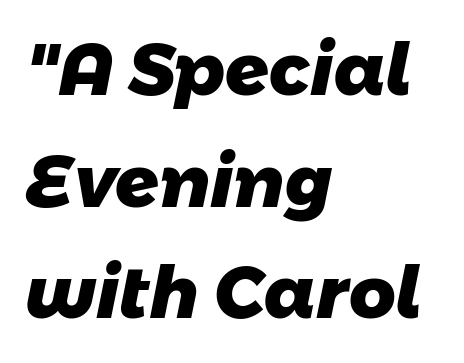
{"serif": "no", "bold": "yes", "weight": "heavy", "width": "normal", "stroke_contrast": "low", "x_height": "medium", "monospaced": "no", "underline": "no", "align": "left", "line_spacing": "normal", "line_spacing_ratio": 1.55, "letter_spacing": "normal", "letter_spacing_em": 0.0, "glyph_px": 72}
